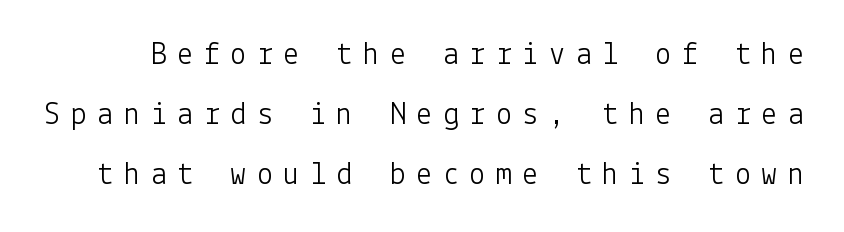
{"serif": "no", "italic": "no", "bold": "no", "weight": "light", "width": "normal", "stroke_contrast": "low", "x_height": "medium", "underline": "no", "line_spacing_ratio": 1.87, "letter_spacing": "wide", "letter_spacing_em": 0.33, "glyph_px": 32}
